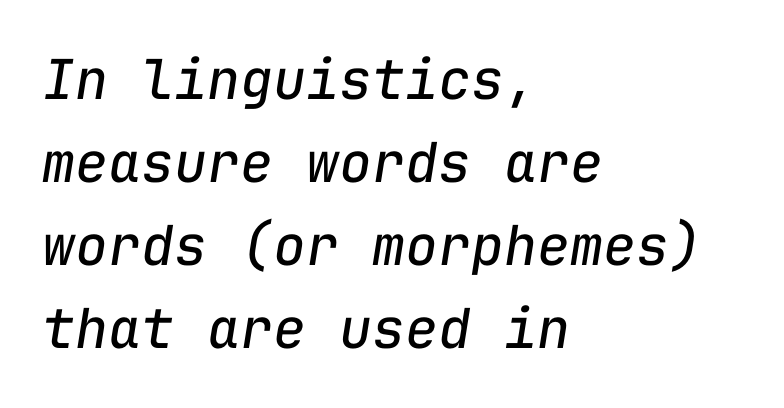
Q: Is the text bold? A: No.
Q: Is the text italic (slanted)? A: Yes, it leans right by about 9 degrees.
Q: Is the text underlined? A: No.
Q: How is the paragraph aligned? A: Left-aligned.
Q: Is the spacing between letters normal or unusually wide? A: Normal.
Q: Is the spacing between lines tight, normal or loose? A: Normal.
Q: Width (condensed, normal, or wide)? A: Normal.
Q: Stroke contrast? A: Low.
Q: x-height? A: Medium.
Q: Monospaced? A: Yes.
